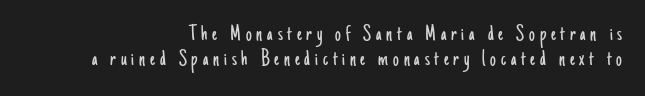
The space beneath each line is pristine and unruled. This reads as an unemphasized weight, regular at the heaviest. The setting favours the right margin, as signatures and pull-quotes sometimes do. Does the leading feel generous? Not at all — it's pinched. A typesetter would call this heavily tracked-out type. These lines were composed using upright roman letters.
